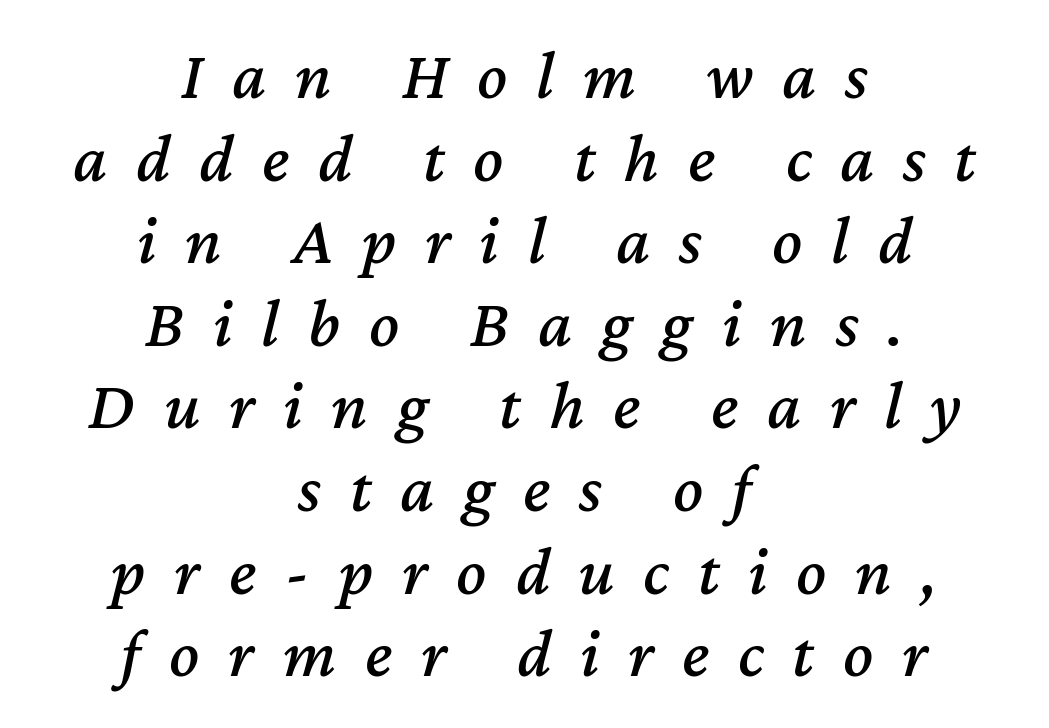
Looks like regular typesetting: each glyph gets only the width it needs. The horizontal fit of the characters is loose and conspicuously gappy. The passage shown leans; its letterforms are oblique. Decoration check: the copy has no underline. Casual observation: everything's sitting right in the middle.
